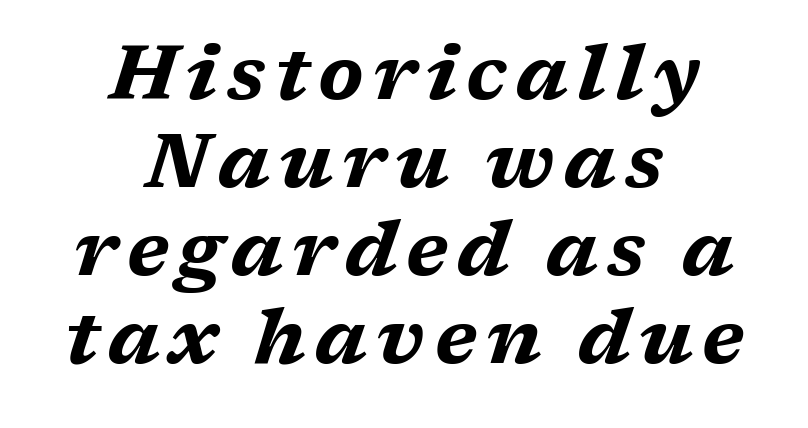
Rule under the text: the space is simply empty. Heft: maximum for text — a bold. Compared with a flush-left layout, this one balances lines on the center instead. Tall strokes in this sample are angled rather than plumb. The face used here is proportionally spaced, like ordinary book or web type.
